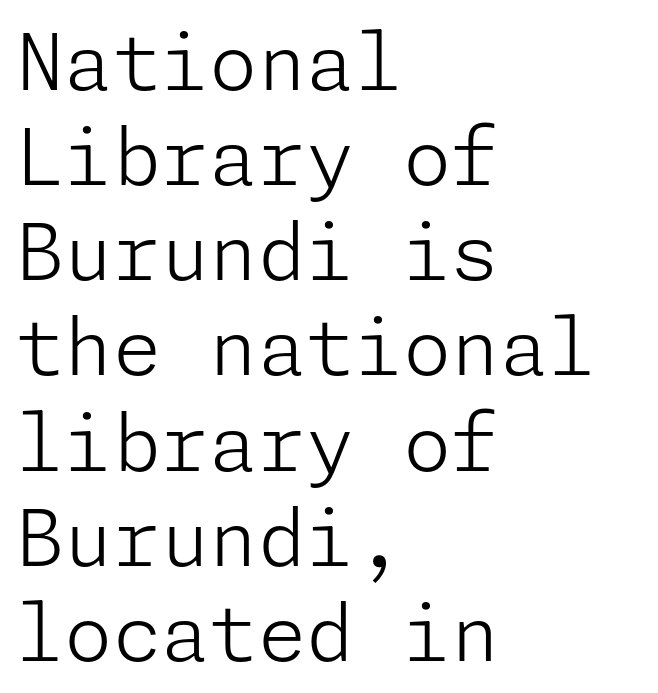
The image shows 78 px light sans-serif type, upright; set left-aligned, line spacing 1.22x, normal letter spacing, not underlined; low stroke contrast and a medium x-height.
